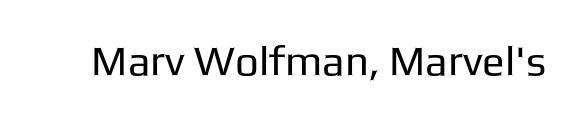
Q: Is the text bold? A: No.
Q: Is the text italic (slanted)? A: No, it is upright.
Q: Is the typeface a serif or a sans-serif typeface? A: Sans-serif.
Q: Is the text underlined? A: No.
Q: Is the spacing between letters normal or unusually wide? A: Normal.
Q: Width (condensed, normal, or wide)? A: Normal.
Q: Stroke contrast? A: Low.
Q: x-height? A: Medium.
Q: Monospaced? A: No.
